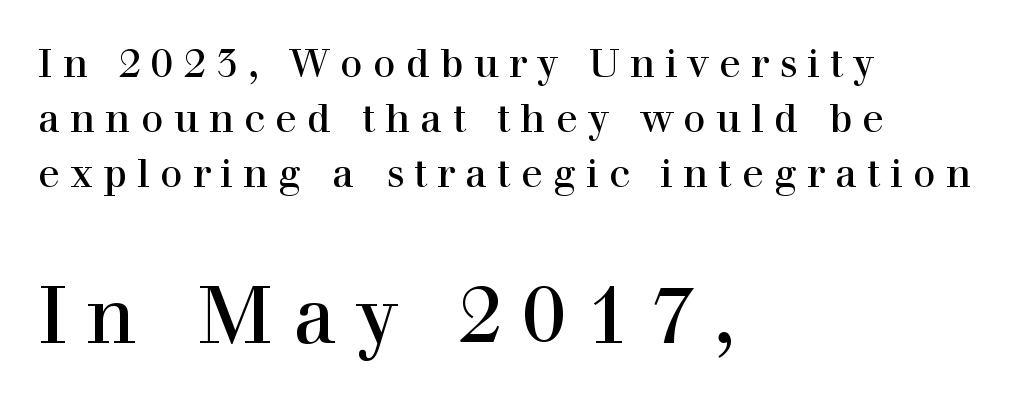
The type is letterspaced generously, with wide tracking. Reading top to bottom, the characters get bigger at the block break. Is there any slant? The stems are plumb. Students, observe: this is what conventionally led text looks like. A typesetter would call this proportional, since set widths differ per character. The space directly below the letters is spotless.
